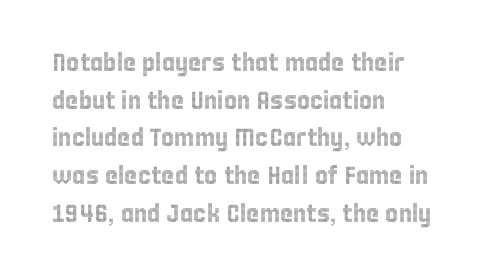
{"italic": "no", "underline": "no", "align": "left", "line_spacing": "normal", "line_spacing_ratio": 1.51, "letter_spacing": "normal", "letter_spacing_em": 0.0, "glyph_px": 25}
